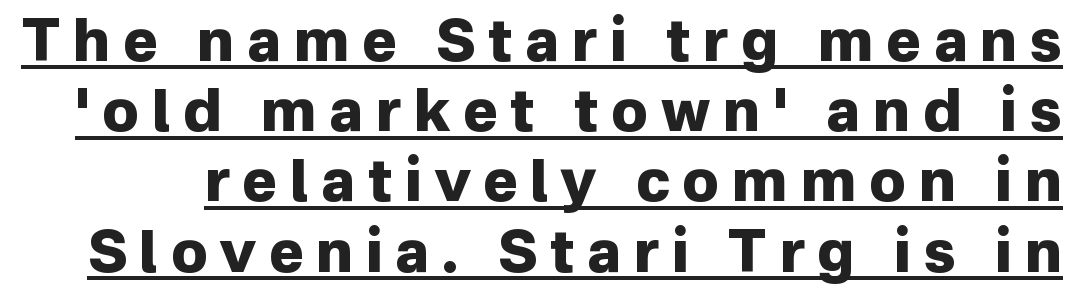
Q: Is the text bold? A: Yes.
Q: Is the text italic (slanted)? A: No, it is upright.
Q: Is the typeface a serif or a sans-serif typeface? A: Sans-serif.
Q: Is the text underlined? A: Yes.
Q: Is the spacing between letters normal or unusually wide? A: Unusually wide.
Q: Width (condensed, normal, or wide)? A: Normal.
Q: Stroke contrast? A: Low.
Q: x-height? A: Medium.
Q: Monospaced? A: No.
